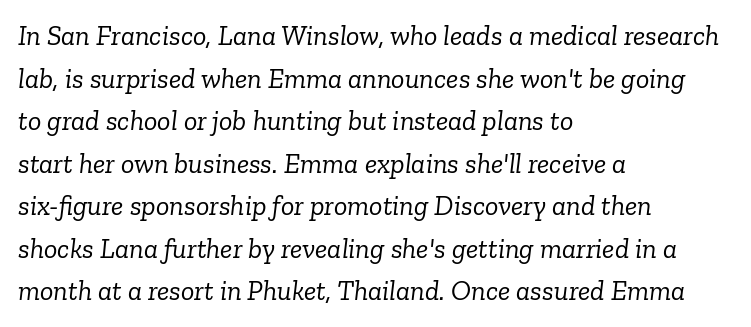
Q: Is the text bold? A: No.
Q: Is the text italic (slanted)? A: Yes, it leans right by about 6 degrees.
Q: Is the typeface a serif or a sans-serif typeface? A: Serif.
Q: Is the text underlined? A: No.
Q: How is the paragraph aligned? A: Left-aligned.
Q: Is the spacing between letters normal or unusually wide? A: Normal.
Q: Is the spacing between lines tight, normal or loose? A: Normal.
Q: Width (condensed, normal, or wide)? A: Normal.
Q: Stroke contrast? A: Low.
Q: x-height? A: Medium.
Q: Monospaced? A: No.
